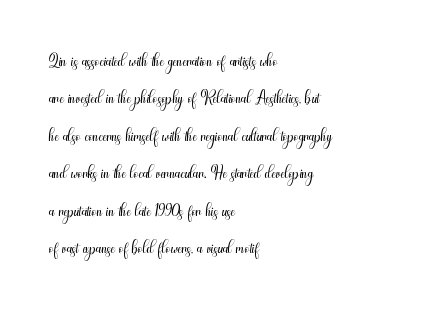
The image shows 26 px text type; set left-aligned, normal line spacing (1.44x), normal letter spacing, not underlined.
